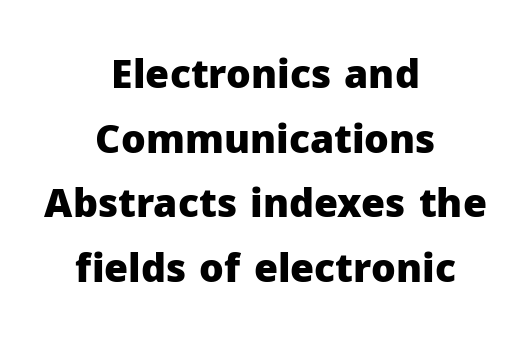
{"serif": "no", "italic": "no", "bold": "yes", "weight": "heavy", "width": "normal", "stroke_contrast": "low", "x_height": "medium", "monospaced": "no", "underline": "no", "align": "center", "line_spacing": "normal", "line_spacing_ratio": 1.66, "letter_spacing": "normal", "letter_spacing_em": 0.0, "glyph_px": 39}
